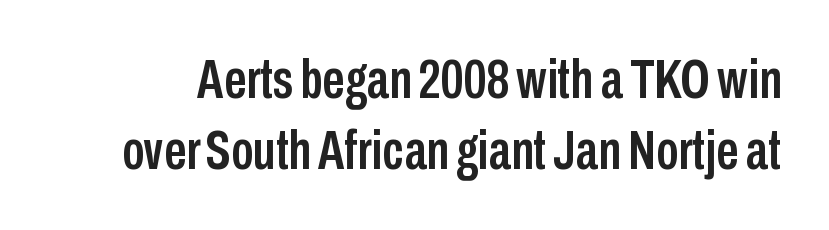
Ordinary non-slanted type is in use. The space between consecutive lines is moderate. This sample uses a sans-serif face. Observe the ordinary spacing: letters are neighbours, not strangers.
